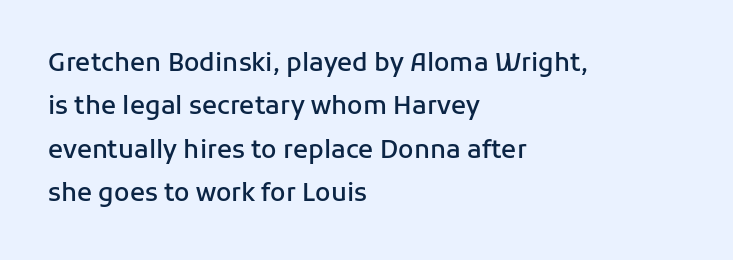
Only glyphs here, with clear space below each row. Each glyph is drawn with semibold strokes, heavier than normal yet not fully bold. Posture: vertical. Spacing between characters is what you'd get straight out of the box. Caption: multi-line text, flush left, ragged right.
